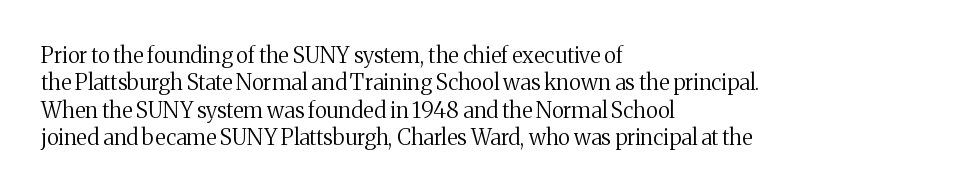
{"italic": "no", "bold": "no", "underline": "no", "align": "left", "line_spacing_ratio": 1.24, "letter_spacing": "normal", "letter_spacing_em": 0.0, "glyph_px": 22}
